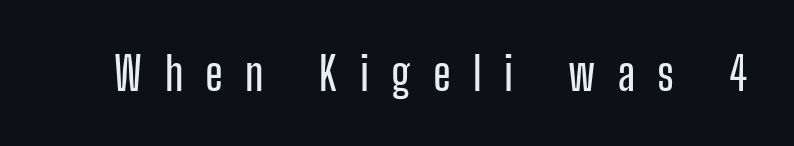
Q: Is the text italic (slanted)? A: No, it is upright.
Q: Is the typeface a serif or a sans-serif typeface? A: Sans-serif.
Q: Is the text underlined? A: No.
Q: Is the spacing between letters normal or unusually wide? A: Unusually wide.
Q: Width (condensed, normal, or wide)? A: Condensed.
Q: Stroke contrast? A: Low.
Q: x-height? A: Medium.
Q: Monospaced? A: No.
